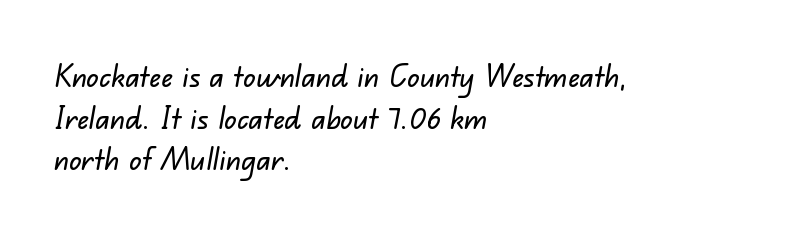
The image shows 31 px sans-serif type; set left-aligned, normal line spacing (1.34x), normal letter spacing, not underlined; low stroke contrast and a small x-height.
